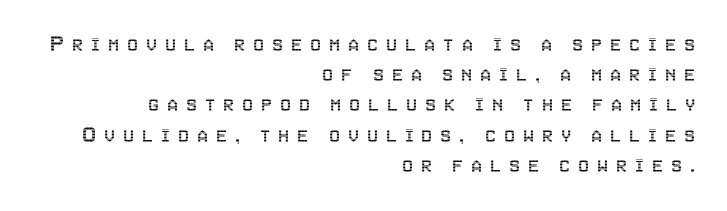
This sample uses expanded letter spacing, leaving extra air between glyphs. Rendered with straight, roman letterforms. Clear beneath every line of the passage. Which margin do the lines hug? The right one — the left edge is uneven.
